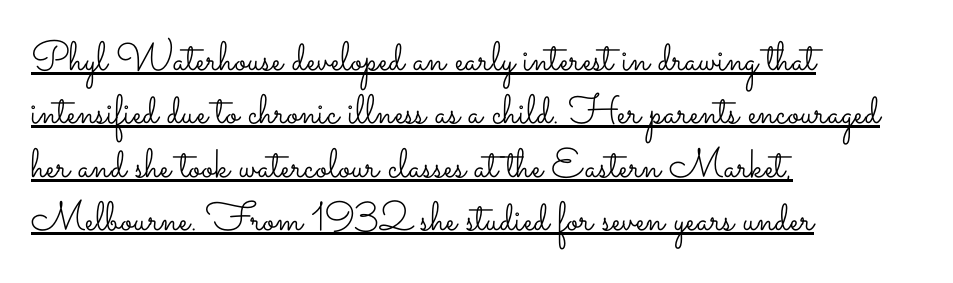
The image shows 41 px light, wide type; set left-aligned, normal line spacing (1.3x), normal letter spacing, underlined; low stroke contrast and a small x-height.
